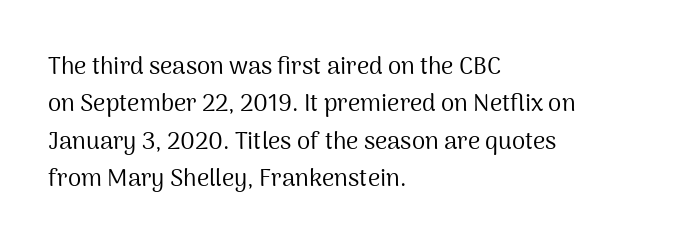
{"italic": "no", "bold": "no", "underline": "no", "align": "left", "line_spacing": "normal", "line_spacing_ratio": 1.56, "letter_spacing": "normal", "letter_spacing_em": 0.0, "glyph_px": 24}
